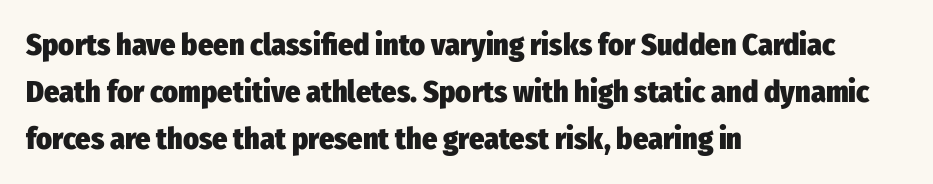
{"serif": "no", "italic": "no", "bold": "yes", "weight": "heavy", "width": "condensed", "stroke_contrast": "low", "x_height": "medium", "monospaced": "no", "underline": "no", "align": "left", "line_spacing": "normal", "line_spacing_ratio": 1.57, "letter_spacing": "normal", "letter_spacing_em": 0.0, "glyph_px": 30}
